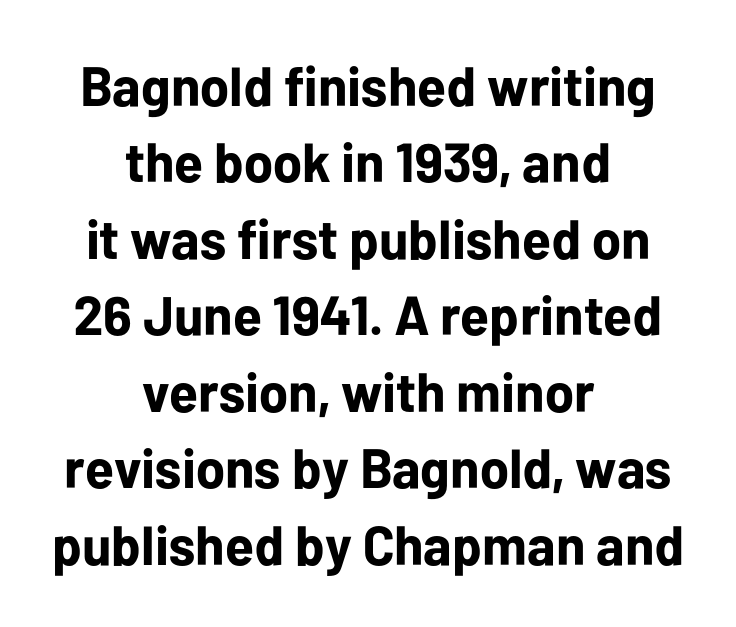
{"serif": "no", "italic": "no", "bold": "yes", "weight": "bold", "width": "normal", "stroke_contrast": "low", "x_height": "medium", "monospaced": "no", "underline": "no", "align": "center", "line_spacing": "normal", "line_spacing_ratio": 1.39, "letter_spacing": "normal", "letter_spacing_em": 0.0, "glyph_px": 55}
